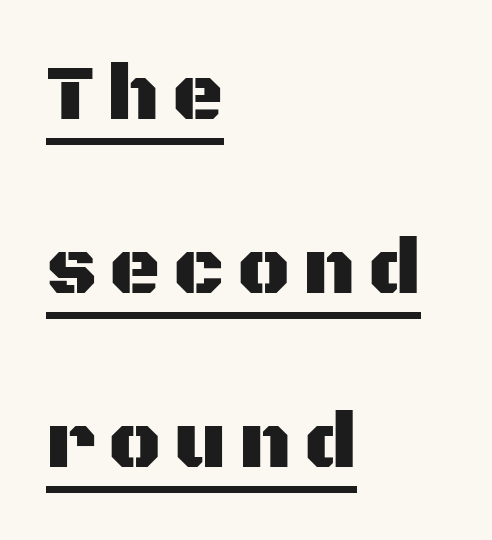
Q: Is the text italic (slanted)? A: No, it is upright.
Q: Is the typeface a serif or a sans-serif typeface? A: Sans-serif.
Q: Is the text underlined? A: Yes.
Q: How is the paragraph aligned? A: Left-aligned.
Q: Is the spacing between lines tight, normal or loose? A: Loose.
Q: Width (condensed, normal, or wide)? A: Normal.
Q: Stroke contrast? A: Medium.
Q: x-height? A: Large.
Q: Monospaced? A: No.
